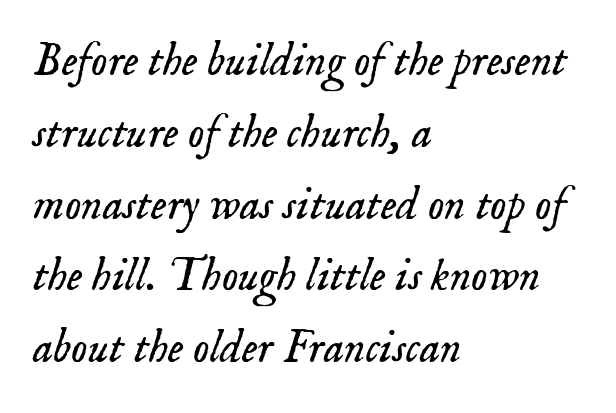
{"serif": "yes", "italic": "yes", "lean": "right", "slant_degrees": 18, "bold": "no", "weight": "light", "width": "normal", "stroke_contrast": "low", "x_height": "small", "monospaced": "no", "underline": "no", "align": "left", "line_spacing": "normal", "line_spacing_ratio": 1.56, "letter_spacing": "normal", "letter_spacing_em": 0.0, "glyph_px": 46}
